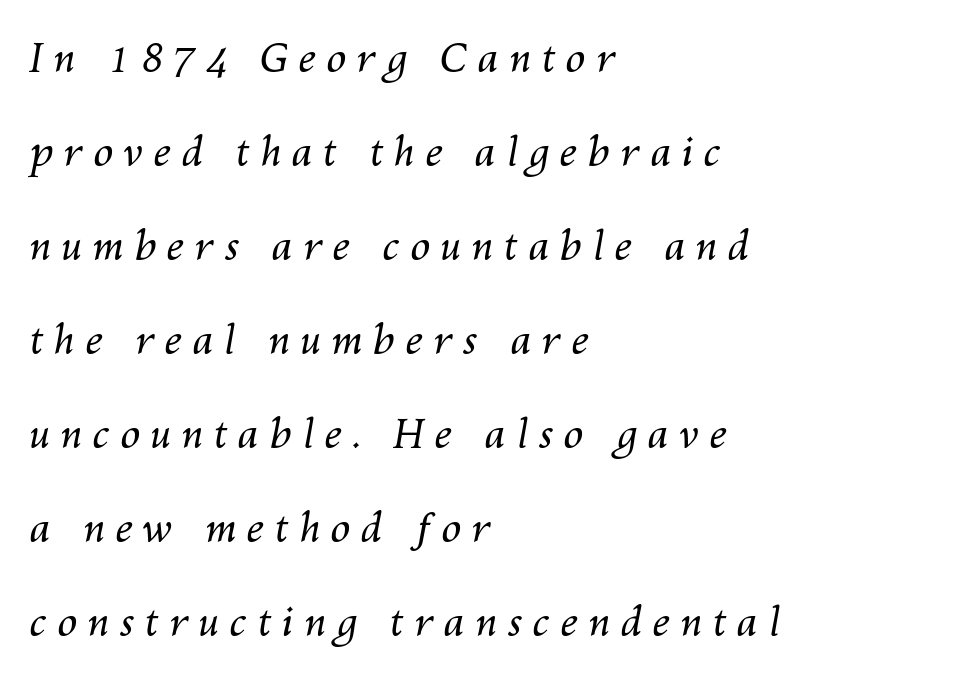
Q: Is the text bold? A: No.
Q: Is the text italic (slanted)? A: Yes, it leans right by about 10 degrees.
Q: Is the text underlined? A: No.
Q: How is the paragraph aligned? A: Left-aligned.
Q: Is the spacing between letters normal or unusually wide? A: Unusually wide.
Q: Is the spacing between lines tight, normal or loose? A: Loose.
Q: Width (condensed, normal, or wide)? A: Normal.
Q: Stroke contrast? A: Medium.
Q: x-height? A: Medium.
Q: Monospaced? A: No.
